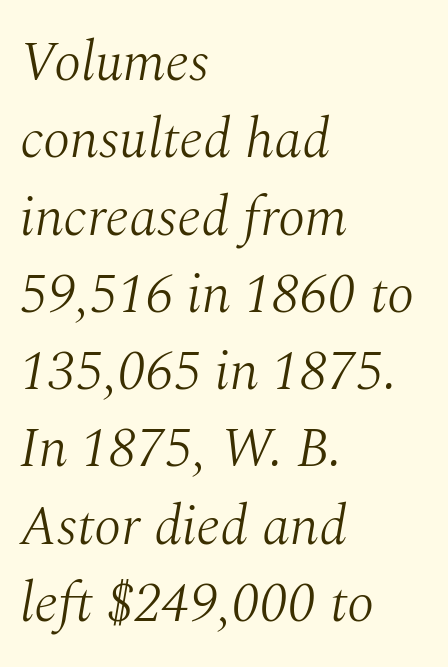
How would I describe the line gaps? Plain and ordinary. The gaps between neighbouring characters are ordinary and unremarkable. Note the varied advance widths — an 'i' is clearly narrower than an 'm'. Regarding serifs, this sample has them. Plain, unruled lines of type. Alignment: flush left.
